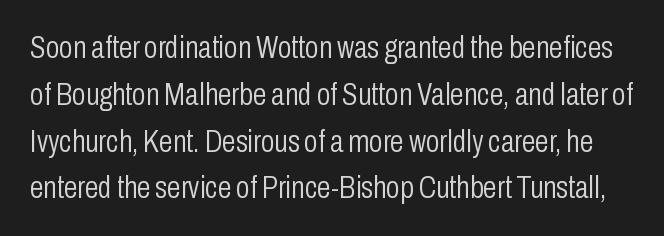
Tall strokes in this sample are plumb rather than angled. The lines sit at an ordinary, default distance from one another. The strokes carry an ordinary text weight at most. Is this a fixed-width face? No — the glyphs have proportional, varying widths.
